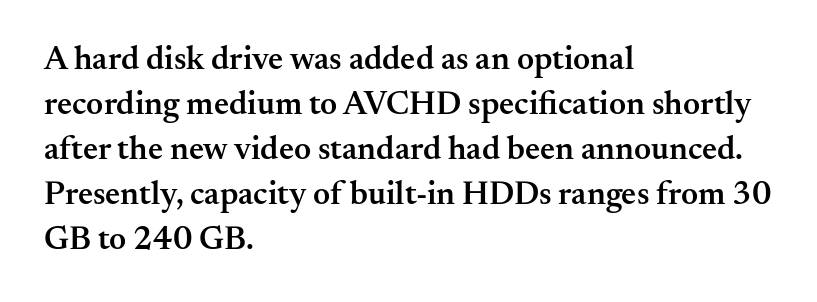
Q: Is the text bold? A: Semi-bold.
Q: Is the text italic (slanted)? A: No, it is upright.
Q: Is the typeface a serif or a sans-serif typeface? A: Serif.
Q: Is the text underlined? A: No.
Q: How is the paragraph aligned? A: Left-aligned.
Q: Is the spacing between letters normal or unusually wide? A: Normal.
Q: Is the spacing between lines tight, normal or loose? A: Normal.
Q: Width (condensed, normal, or wide)? A: Normal.
Q: Stroke contrast? A: Medium.
Q: x-height? A: Small.
Q: Monospaced? A: No.
